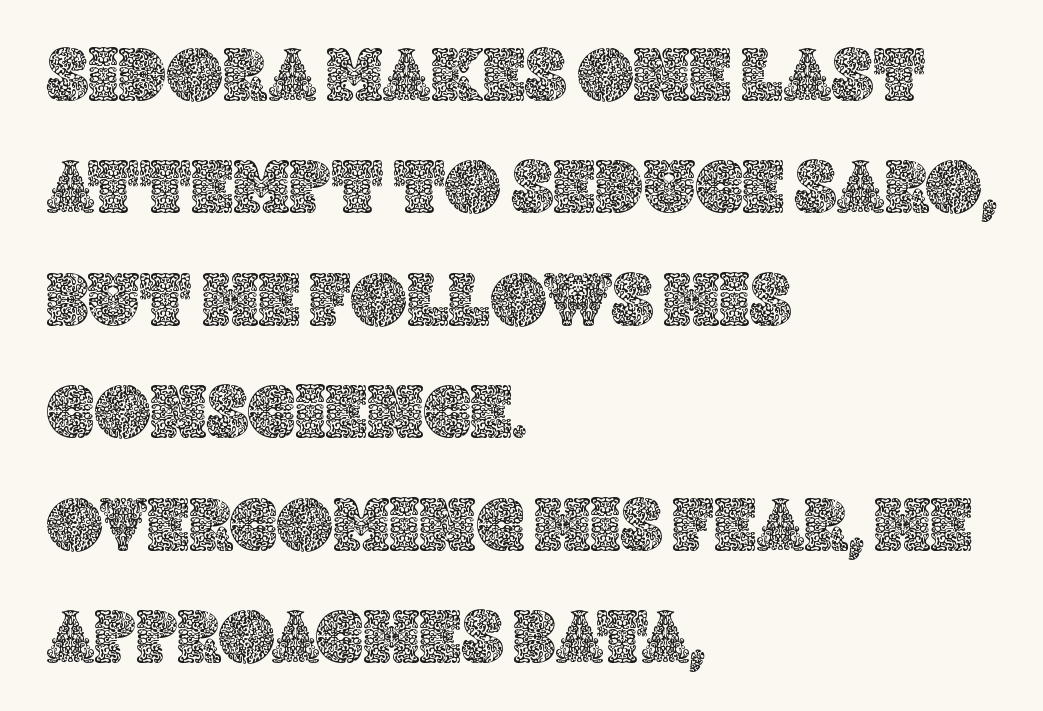
{"italic": "no", "width": "normal", "x_height": "large", "monospaced": "no", "underline": "no", "align": "left", "line_spacing": "normal", "line_spacing_ratio": 1.46, "letter_spacing": "normal", "letter_spacing_em": 0.0, "glyph_px": 77}
